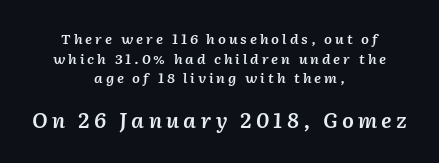
Style check: oblique. What stands out about the letter spacing? Its width — letters are far apart. Does the copy run flush right? No — it is centered line by line. The line-height multiplier appears to be the usual default.
